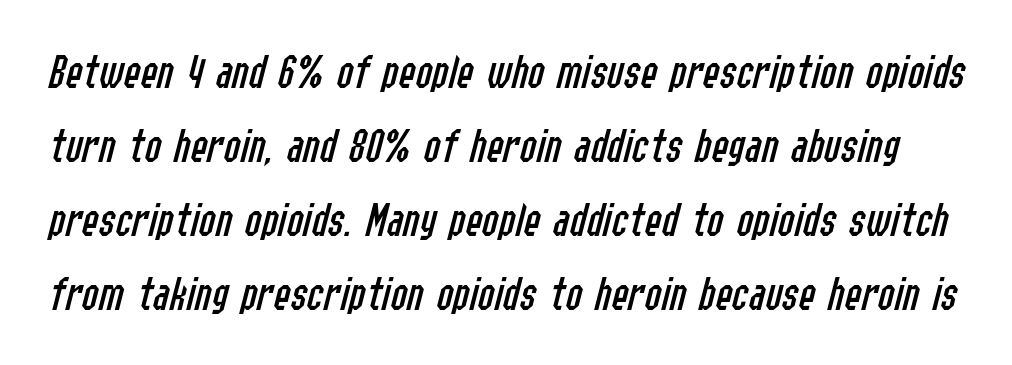
{"italic": "yes", "lean": "right", "slant_degrees": 14, "bold": "no", "weight": "regular", "width": "condensed", "stroke_contrast": "low", "x_height": "medium", "monospaced": "no", "underline": "no", "line_spacing": "normal", "line_spacing_ratio": 1.48, "letter_spacing": "normal", "letter_spacing_em": 0.0, "glyph_px": 50}
